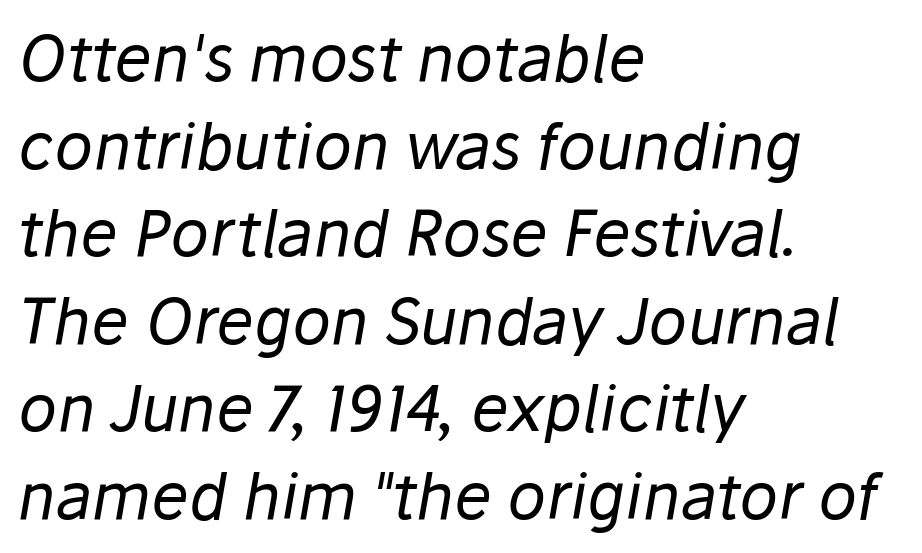
The image shows 63 px regular-weight type, italic (leaning right); set left-aligned, normal line spacing (1.39x), normal letter spacing, not underlined; low stroke contrast and a medium x-height.
